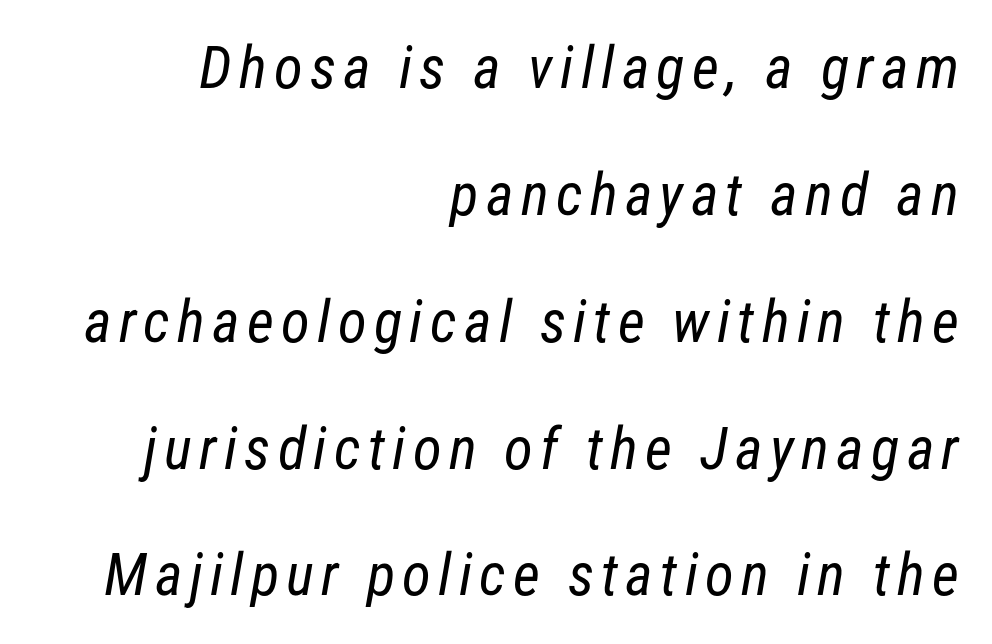
Q: Is the text bold? A: No.
Q: Is the typeface a serif or a sans-serif typeface? A: Sans-serif.
Q: Is the text underlined? A: No.
Q: How is the paragraph aligned? A: Right-aligned.
Q: Is the spacing between lines tight, normal or loose? A: Loose.
Q: Width (condensed, normal, or wide)? A: Condensed.
Q: Stroke contrast? A: Low.
Q: x-height? A: Medium.
Q: Monospaced? A: No.
